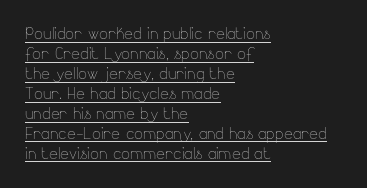
{"italic": "no", "bold": "no", "underline": "yes", "align": "left", "line_spacing": "tight", "line_spacing_ratio": 0.95, "letter_spacing": "normal", "letter_spacing_em": 0.0, "glyph_px": 21}
